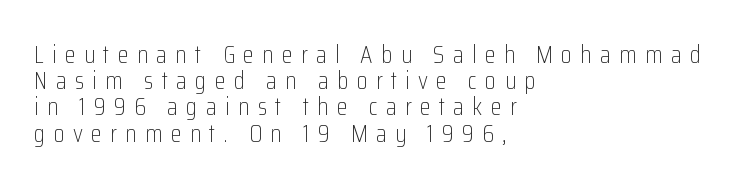
{"italic": "no", "bold": "no", "underline": "no", "align": "left", "line_spacing": "tight", "line_spacing_ratio": 1.05, "letter_spacing": "wide", "letter_spacing_em": 0.33, "glyph_px": 25}
